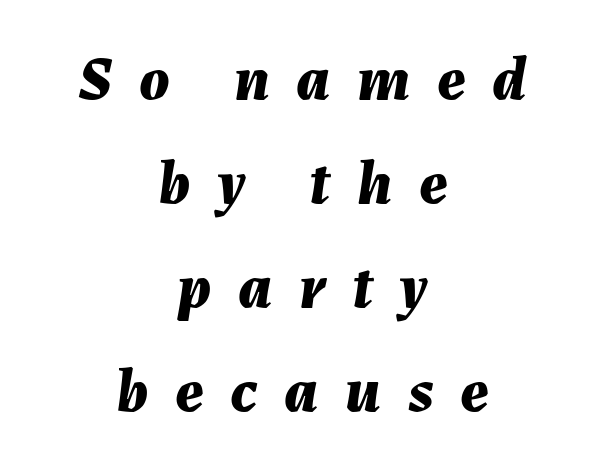
{"italic": "yes", "lean": "right", "slant_degrees": 7, "bold": "yes", "weight": "bold", "width": "normal", "stroke_contrast": "medium", "x_height": "medium", "monospaced": "no", "underline": "no", "align": "center", "line_spacing": "normal", "line_spacing_ratio": 1.65, "letter_spacing": "wide", "letter_spacing_em": 0.42, "glyph_px": 63}
